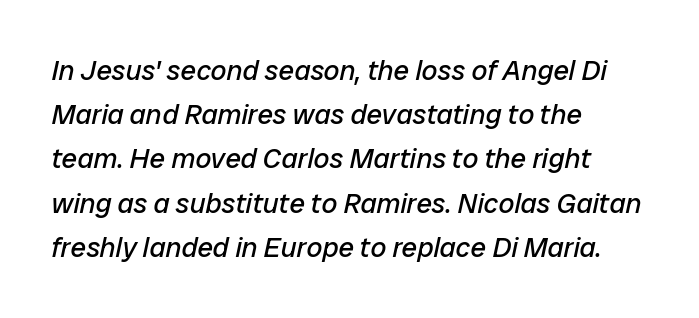
The lines in this sample share a left origin and differ only in where they stop. Do the characters align in a grid? No, the font is proportional. The foot of each line stays bare and open. Words appear dense and cohesive because spacing is normal.
